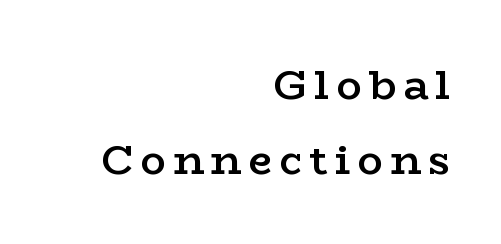
{"serif": "yes", "italic": "no", "bold": "semi", "weight": "semibold", "width": "wide", "stroke_contrast": "low", "x_height": "medium", "monospaced": "no", "underline": "no", "align": "right", "line_spacing_ratio": 1.79, "glyph_px": 42}
